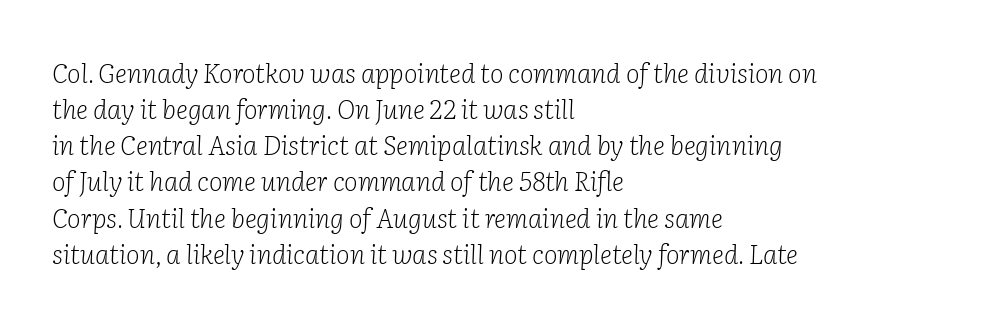
The passage shown has conventional tracking throughout. Short and long lines alike share a common starting point at left. The space directly below the letters is spotless. Quick note: interline space is typical.
